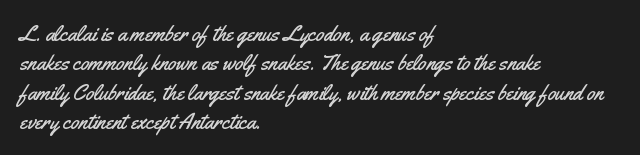
{"underline": "no", "align": "left", "line_spacing": "normal", "line_spacing_ratio": 1.33, "letter_spacing": "normal", "letter_spacing_em": 0.0, "glyph_px": 22}
